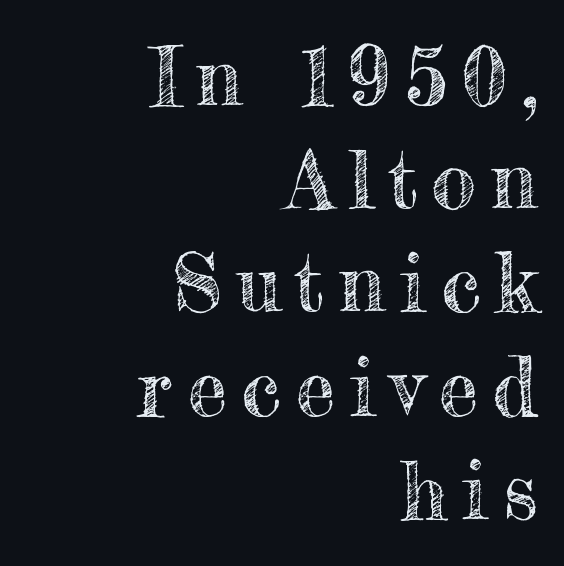
{"italic": "no", "width": "normal", "x_height": "small", "monospaced": "no", "underline": "no", "align": "right", "line_spacing": "normal", "line_spacing_ratio": 1.29, "glyph_px": 80}
